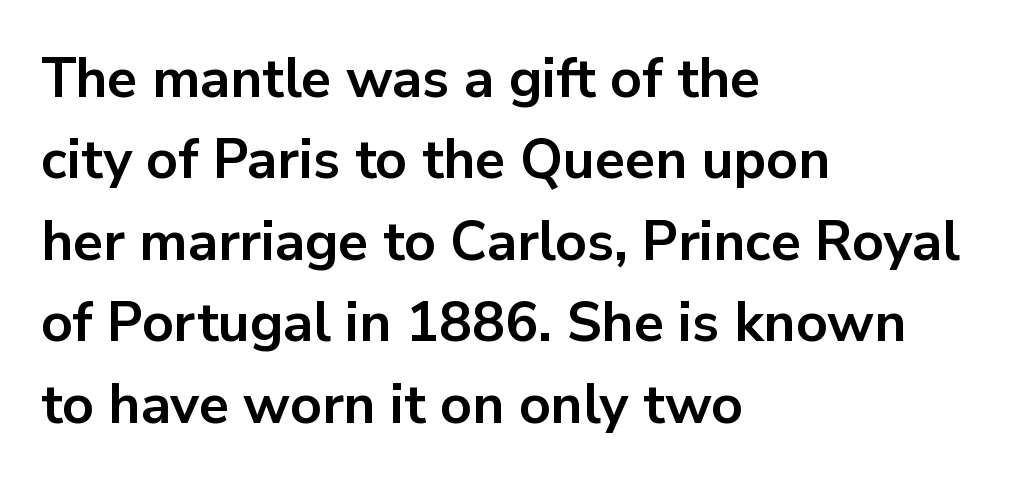
The image shows 55 px bold sans-serif type, upright; set left-aligned, normal line spacing (1.48x), normal letter spacing, not underlined; low stroke contrast and a medium x-height.
